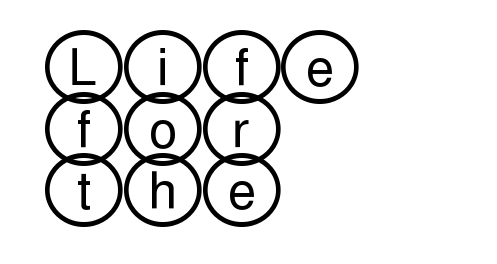
{"italic": "no", "width": "wide", "x_height": "large", "underline": "no", "align": "left", "line_spacing_ratio": 1.21, "letter_spacing": "normal", "letter_spacing_em": 0.0, "glyph_px": 51}
